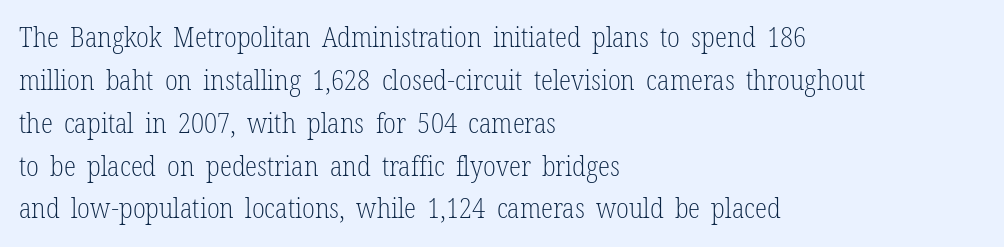
{"serif": "yes", "italic": "no", "bold": "no", "weight": "light", "width": "condensed", "stroke_contrast": "low", "x_height": "medium", "monospaced": "no", "underline": "no", "align": "left", "line_spacing": "normal", "line_spacing_ratio": 1.53, "letter_spacing": "normal", "letter_spacing_em": 0.0, "glyph_px": 28}
